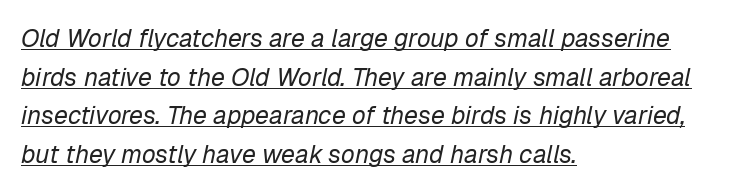
Looks like someone drew a line under every word here. The font is comparable to plain body text, perhaps lighter. Compared with typical body copy, the letter spacing here is the same. Looking at the ascenders, they clearly lean. The rendering anchors every line to the left-hand side. The block of text has a typical density, with ordinary space between rows.
